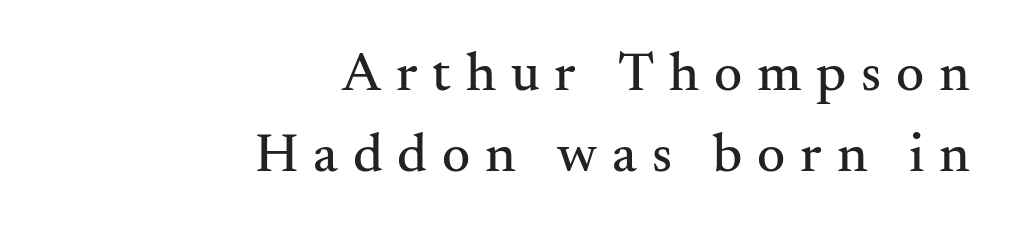
Q: Is the text italic (slanted)? A: No, it is upright.
Q: Is the typeface a serif or a sans-serif typeface? A: Serif.
Q: Is the text underlined? A: No.
Q: How is the paragraph aligned? A: Right-aligned.
Q: Is the spacing between letters normal or unusually wide? A: Unusually wide.
Q: Is the spacing between lines tight, normal or loose? A: Normal.
Q: Width (condensed, normal, or wide)? A: Normal.
Q: Stroke contrast? A: Medium.
Q: x-height? A: Small.
Q: Monospaced? A: No.
